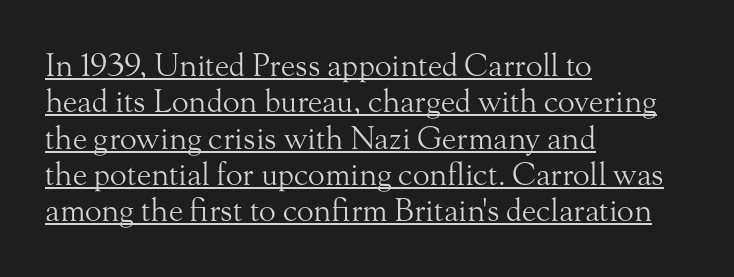
Q: Is the text bold? A: No.
Q: Is the text italic (slanted)? A: No, it is upright.
Q: Is the typeface a serif or a sans-serif typeface? A: Serif.
Q: Is the text underlined? A: Yes.
Q: How is the paragraph aligned? A: Left-aligned.
Q: Is the spacing between letters normal or unusually wide? A: Normal.
Q: Width (condensed, normal, or wide)? A: Normal.
Q: Stroke contrast? A: Medium.
Q: x-height? A: Small.
Q: Monospaced? A: No.
